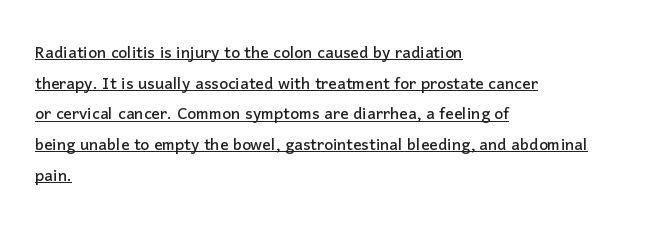
Leading: standard. The typesetter has applied underlining to the passage shown. Short and long lines alike share a common starting point at left. The axis of the letterforms is exactly vertical.
